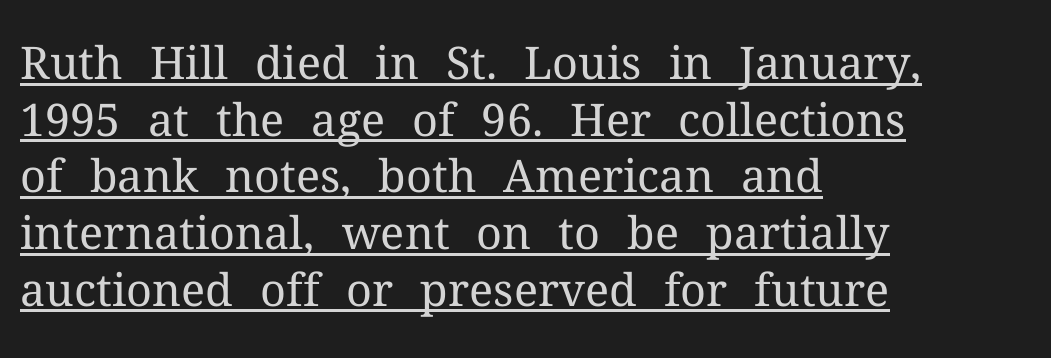
Q: Is the text bold? A: No.
Q: Is the text italic (slanted)? A: No, it is upright.
Q: Is the typeface a serif or a sans-serif typeface? A: Serif.
Q: Is the text underlined? A: Yes.
Q: How is the paragraph aligned? A: Left-aligned.
Q: Is the spacing between letters normal or unusually wide? A: Normal.
Q: Is the spacing between lines tight, normal or loose? A: Normal.
Q: Width (condensed, normal, or wide)? A: Normal.
Q: Stroke contrast? A: Medium.
Q: x-height? A: Medium.
Q: Monospaced? A: No.
